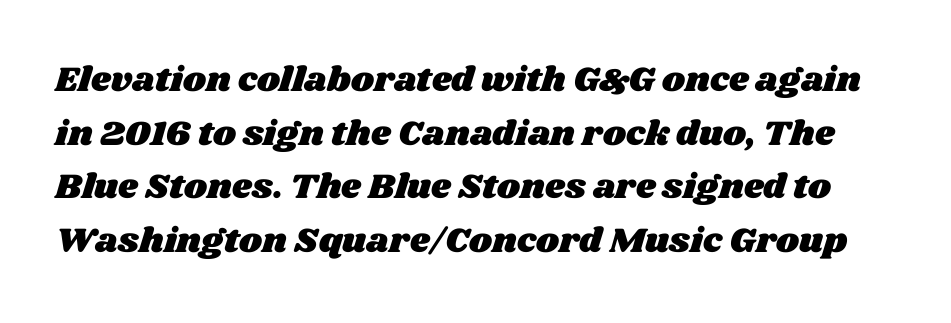
Q: Is the text underlined? A: No.
Q: Is the spacing between letters normal or unusually wide? A: Normal.
Q: Is the spacing between lines tight, normal or loose? A: Normal.
Q: Width (condensed, normal, or wide)? A: Wide.
Q: Stroke contrast? A: Medium.
Q: x-height? A: Large.
Q: Monospaced? A: No.
